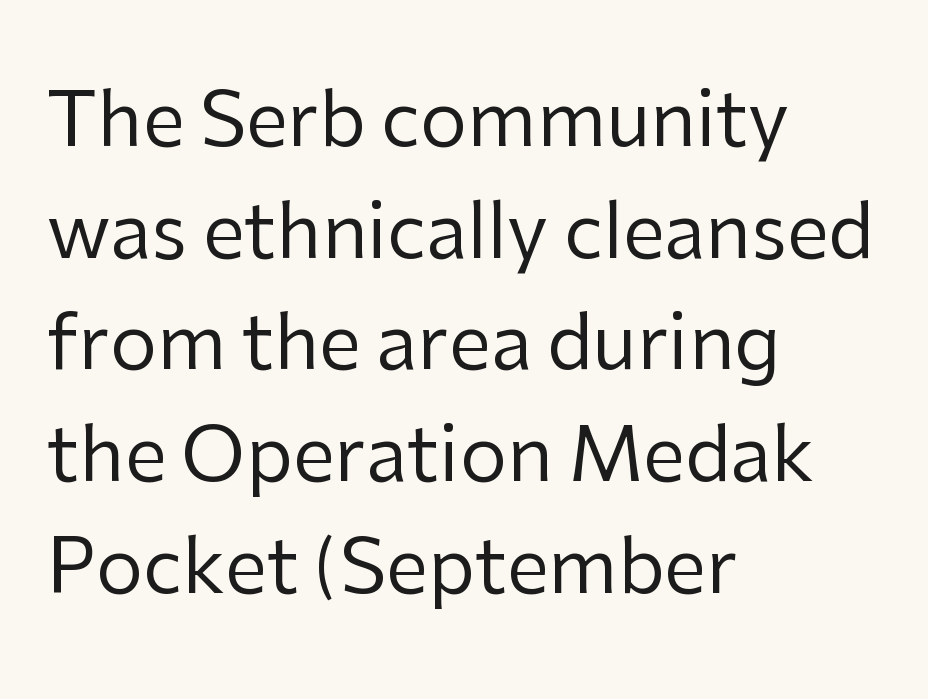
The passage shown is typed in a proportional face where columns would drift. The text block is weighted toward the left margin, trailing off unevenly rightward. Successive baselines arrive at the customary interval. I'd call this a sans setting — the letters go barefoot. Italic? Not at all — the glyphs are vertical. In terms of letterspacing, this is plain default setting.
